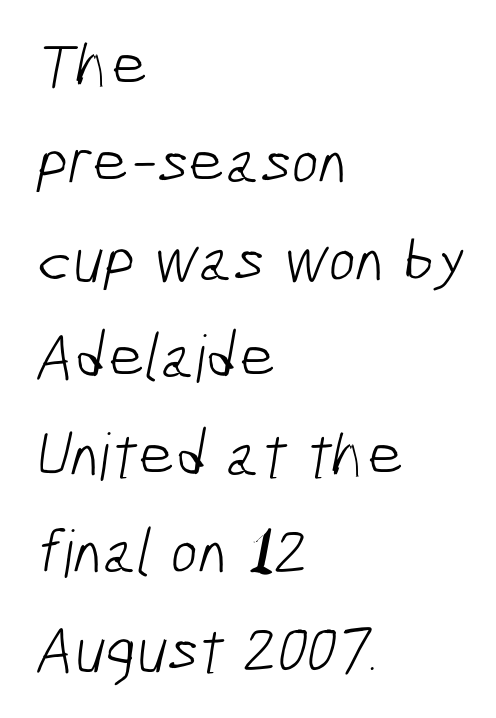
The image shows 65 px light, condensed sans-serif type; set left-aligned, normal line spacing (1.5x), normal letter spacing, not underlined; low stroke contrast and a medium x-height.
